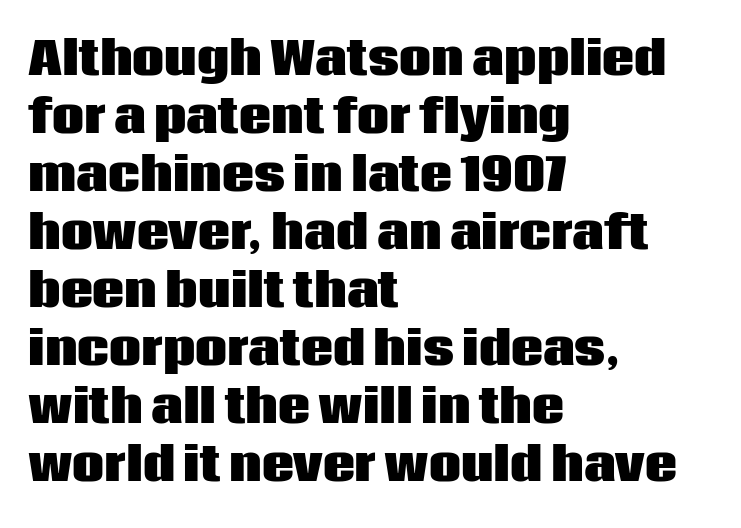
The image shows 45 px heavy sans-serif type, upright; set left-aligned, normal line spacing (1.29x), normal letter spacing, not underlined; low stroke contrast and a large x-height.
